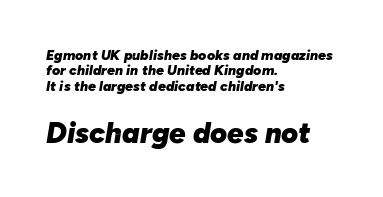
The image shows 29 px heavy type, italic (leaning right); set left-aligned, tight line spacing (1.09x), normal letter spacing, not underlined; the second (bottom) block is 2.07x larger; low stroke contrast and a medium x-height.
